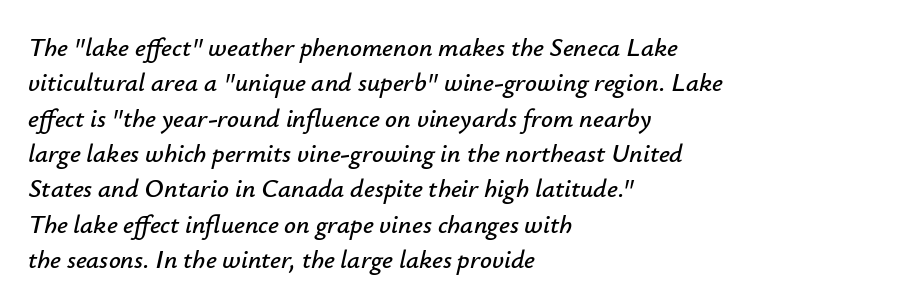
{"italic": "yes", "lean": "right", "slant_degrees": 12, "underline": "no", "align": "left", "line_spacing": "normal", "line_spacing_ratio": 1.36, "letter_spacing": "normal", "letter_spacing_em": 0.0, "glyph_px": 26}
